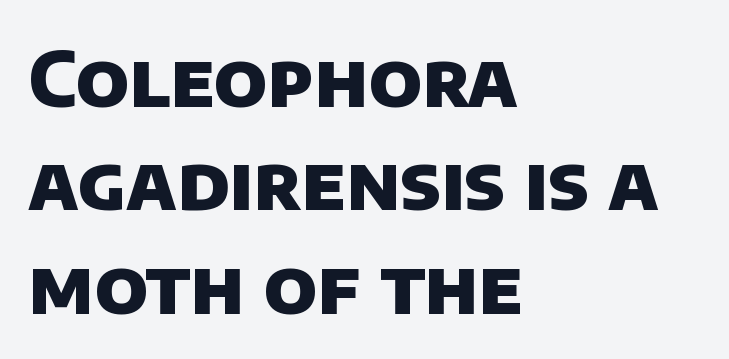
{"serif": "no", "bold": "yes", "weight": "heavy", "width": "normal", "stroke_contrast": "low", "x_height": "large", "monospaced": "no", "underline": "no", "align": "left", "line_spacing": "normal", "line_spacing_ratio": 1.36, "letter_spacing": "normal", "letter_spacing_em": 0.0, "glyph_px": 76}
